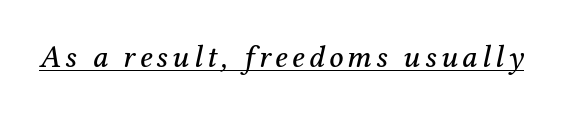
Q: Is the text italic (slanted)? A: Yes, it leans right by about 12 degrees.
Q: Is the typeface a serif or a sans-serif typeface? A: Serif.
Q: Is the text underlined? A: Yes.
Q: Width (condensed, normal, or wide)? A: Normal.
Q: Stroke contrast? A: Medium.
Q: x-height? A: Medium.
Q: Monospaced? A: No.
